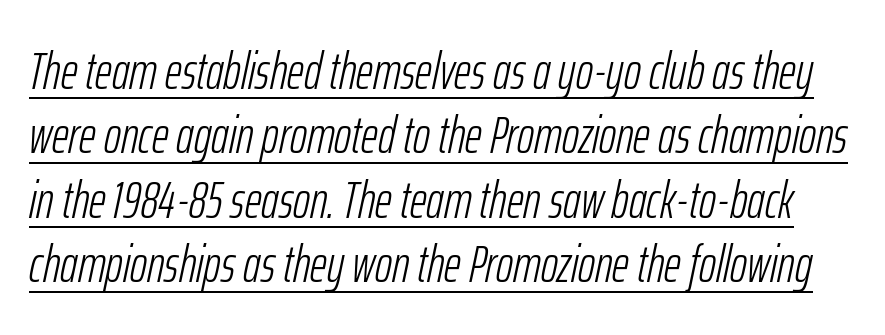
Q: Is the text bold? A: No.
Q: Is the text italic (slanted)? A: Yes, it leans right by about 12 degrees.
Q: Is the text underlined? A: Yes.
Q: Is the spacing between letters normal or unusually wide? A: Normal.
Q: Width (condensed, normal, or wide)? A: Condensed.
Q: Stroke contrast? A: Low.
Q: x-height? A: Medium.
Q: Monospaced? A: No.
